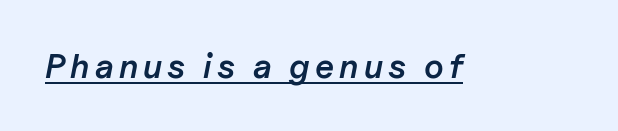
The image shows 34 px semibold type, italic (leaning right); set underlined; low stroke contrast and a medium x-height.
